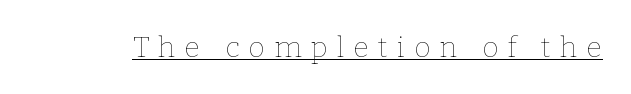
The image shows 29 px thin type, upright; set unusually wide letter spacing (+0.31 em), underlined; low stroke contrast and a medium x-height.
